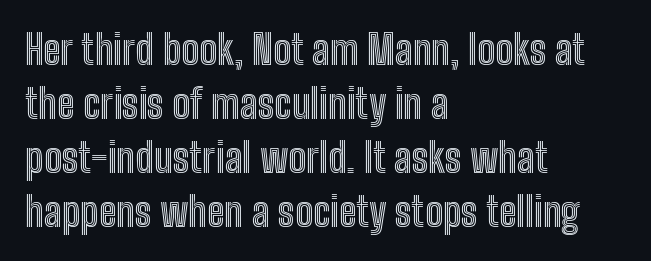
The image shows 40 px condensed type, upright; set left-aligned, normal line spacing (1.35x), normal letter spacing, not underlined; a medium x-height.
